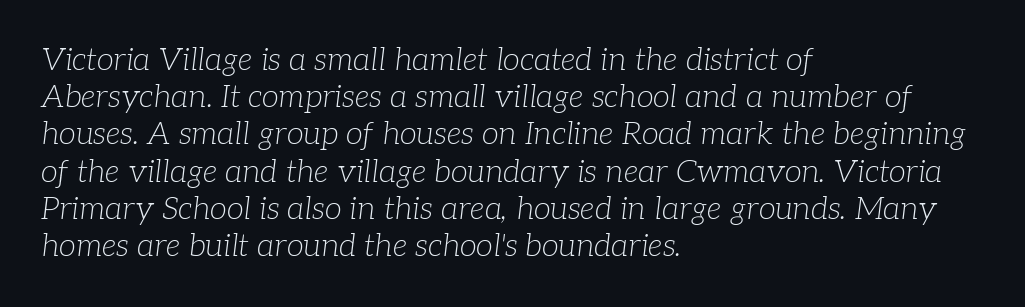
Q: Is the text bold? A: No.
Q: Is the text italic (slanted)? A: Yes, it leans right by about 7 degrees.
Q: Is the typeface a serif or a sans-serif typeface? A: Serif.
Q: Is the text underlined? A: No.
Q: How is the paragraph aligned? A: Left-aligned.
Q: Is the spacing between letters normal or unusually wide? A: Normal.
Q: Width (condensed, normal, or wide)? A: Normal.
Q: Stroke contrast? A: Low.
Q: x-height? A: Medium.
Q: Monospaced? A: No.
